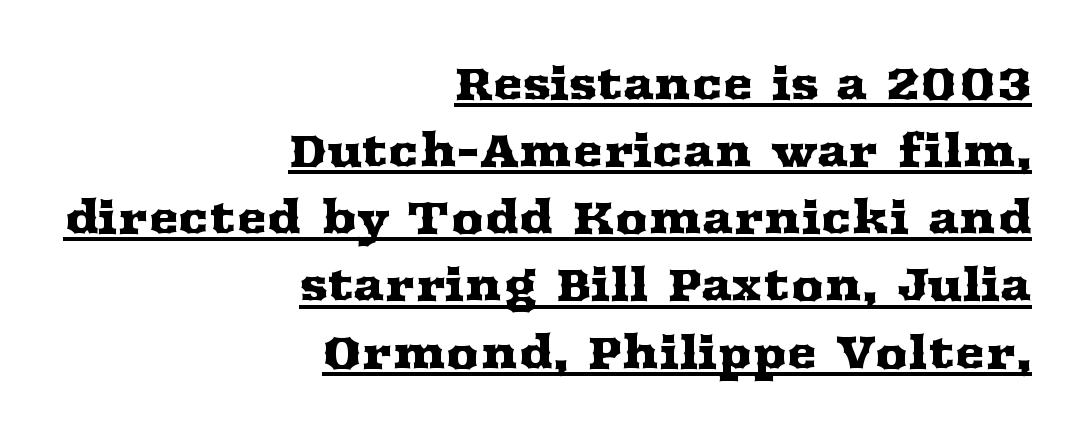
Glance below the letters and you will spot a drawn line. Regular leading. Visually the block forms a straight wall on the right and a jagged coastline on the left. Little horizontal feet cap the strokes, marking this as serif type. This sample has the flowing, uneven cadence of proportional lettering. Posture: vertical.
